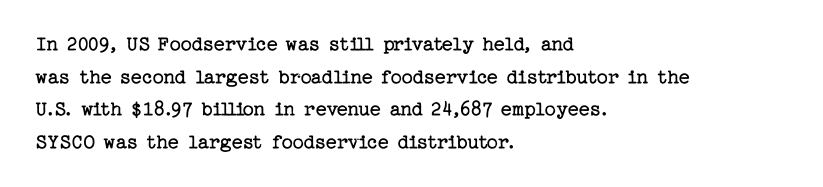
Rows of type keep a routine distance in the vertical direction. The space beneath each line is pristine and unruled. Which margin do the lines hug? The left one — the right edge is uneven. The letterforms sit shoulder to shoulder at normal distance.
